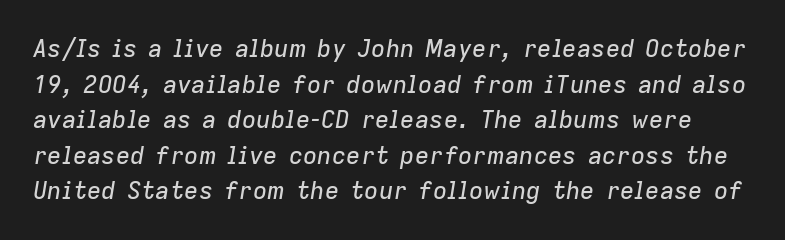
Each row of text sits above clean, open space. Tracking value appears to be zero — textbook default spacing. Regarding leading, the lines here are spaced in the standard way. Designer's note — italics engaged.
